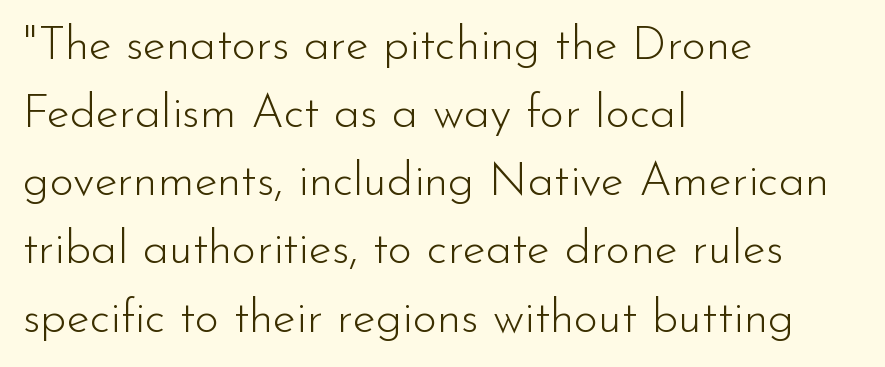
A roman cut, with each character standing at attention. Is this a heavy cut? Hardly; it is regular or lighter. No word sits above an underline. The space between consecutive lines is moderate. The face used here is proportionally spaced, like ordinary book or web type.
